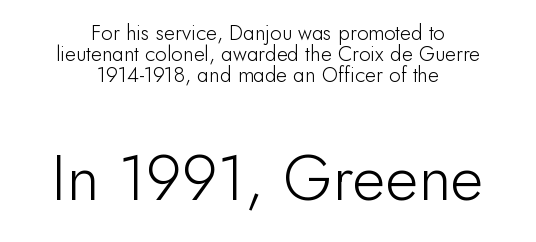
Which margin do the lines hug? Neither — every line sits in the middle. Italic? Not at all — the glyphs are vertical. Any mark beneath the type? The region is blank. Horizontal bands of white between lines are thin slivers.
